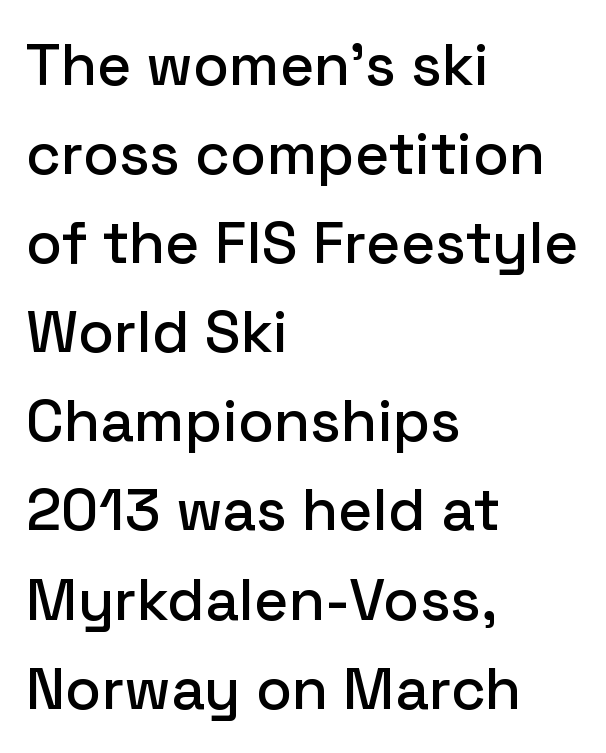
{"serif": "no", "italic": "no", "width": "normal", "stroke_contrast": "low", "x_height": "medium", "monospaced": "no", "underline": "no", "align": "left", "line_spacing": "normal", "line_spacing_ratio": 1.51, "letter_spacing": "normal", "letter_spacing_em": 0.0, "glyph_px": 59}
